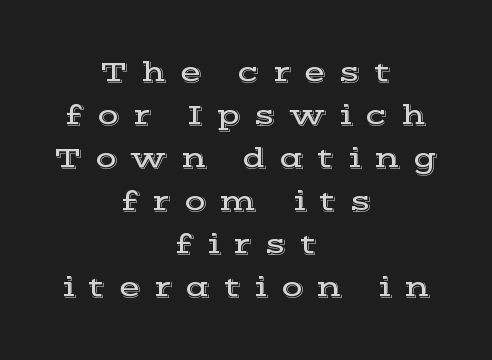
Q: Is the text italic (slanted)? A: No, it is upright.
Q: Is the typeface a serif or a sans-serif typeface? A: Serif.
Q: Is the text underlined? A: No.
Q: How is the paragraph aligned? A: Centered.
Q: Is the spacing between letters normal or unusually wide? A: Unusually wide.
Q: Is the spacing between lines tight, normal or loose? A: Normal.
Q: Width (condensed, normal, or wide)? A: Wide.
Q: x-height? A: Medium.
Q: Monospaced? A: No.
